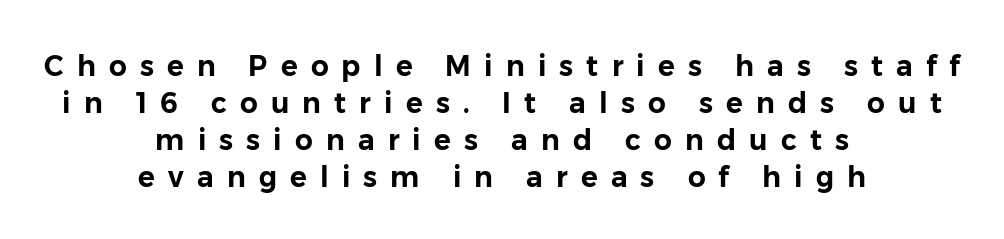
{"serif": "no", "italic": "no", "width": "normal", "stroke_contrast": "low", "x_height": "medium", "monospaced": "no", "underline": "no", "align": "center", "line_spacing": "normal", "line_spacing_ratio": 1.32, "letter_spacing": "wide", "letter_spacing_em": 0.47, "glyph_px": 28}
